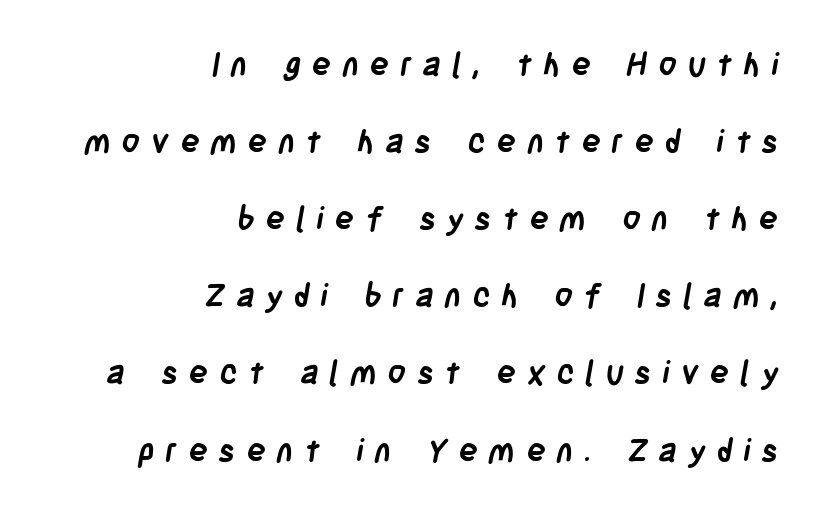
The ragged edge is on the left, which tells us the setting is flush right. The vertical gap from one line to the next is large. Inter-character spacing is expanded well beyond the font's built-in metrics. The passage shown is typeset with a sans-serif family.
